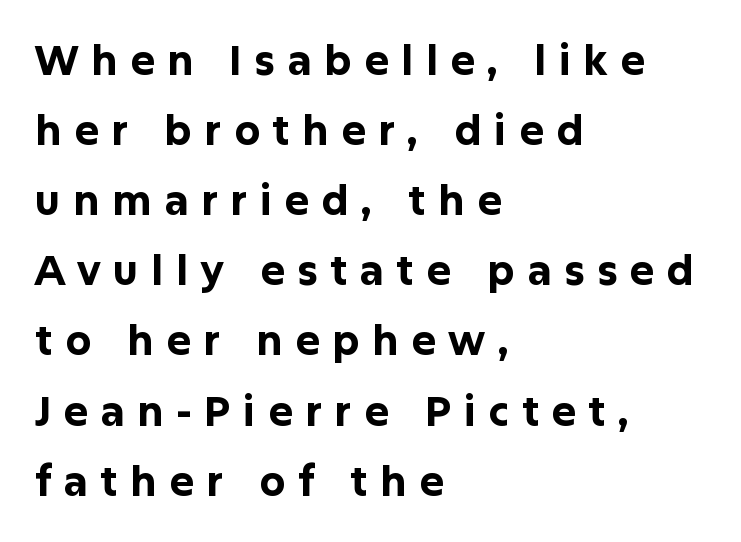
Q: Is the text bold? A: Yes.
Q: Is the text italic (slanted)? A: No, it is upright.
Q: Is the typeface a serif or a sans-serif typeface? A: Sans-serif.
Q: Is the text underlined? A: No.
Q: How is the paragraph aligned? A: Left-aligned.
Q: Is the spacing between letters normal or unusually wide? A: Unusually wide.
Q: Width (condensed, normal, or wide)? A: Normal.
Q: Stroke contrast? A: Low.
Q: x-height? A: Medium.
Q: Monospaced? A: No.
